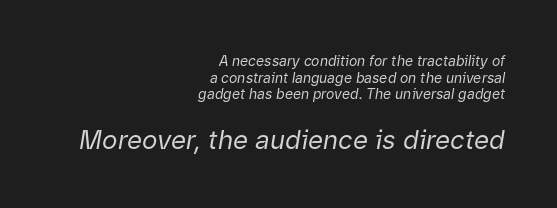
Q: Is the text bold? A: No.
Q: Is the text italic (slanted)? A: Yes, it leans right by about 9 degrees.
Q: Is the text underlined? A: No.
Q: How is the paragraph aligned? A: Right-aligned.
Q: Is the spacing between letters normal or unusually wide? A: Normal.
Q: Which block of text is set in a larger size, the first (top) or the second (bottom)? A: The second (bottom) one.
